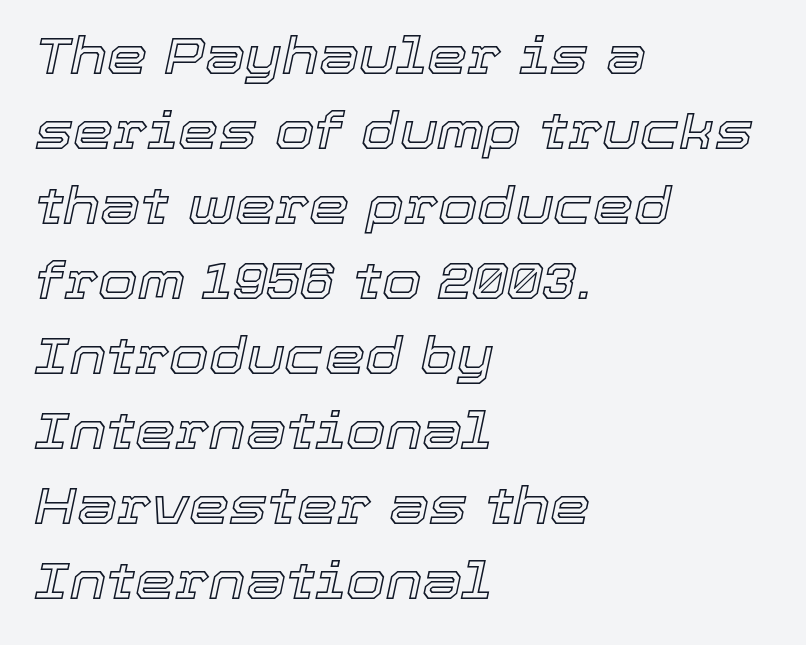
{"italic": "yes", "lean": "right", "slant_degrees": 12, "width": "normal", "x_height": "medium", "monospaced": "no", "underline": "no", "align": "left", "line_spacing": "normal", "line_spacing_ratio": 1.47, "letter_spacing": "normal", "letter_spacing_em": 0.0, "glyph_px": 51}
